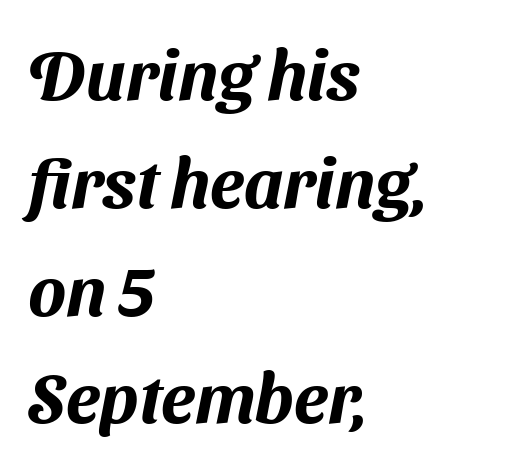
The image shows 70 px sans-serif type; set left-aligned, normal line spacing (1.54x), normal letter spacing, not underlined; medium stroke contrast and a medium x-height.
